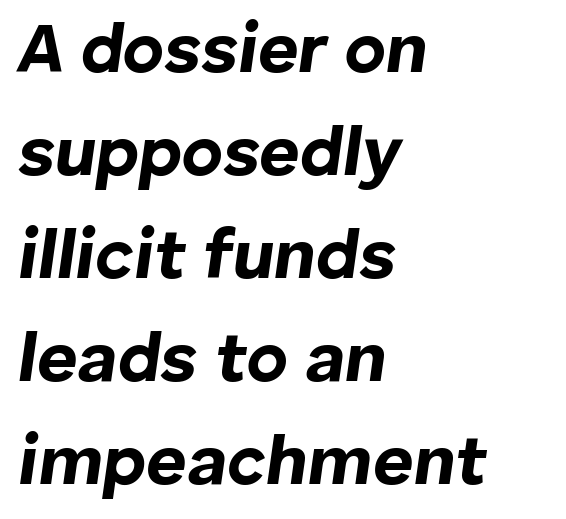
I'd describe the lettering as bold — thick and assertive. The lines in this sample share a left origin and differ only in where they stop. The baseline area is clear. The face used here is proportionally spaced, like ordinary book or web type.
